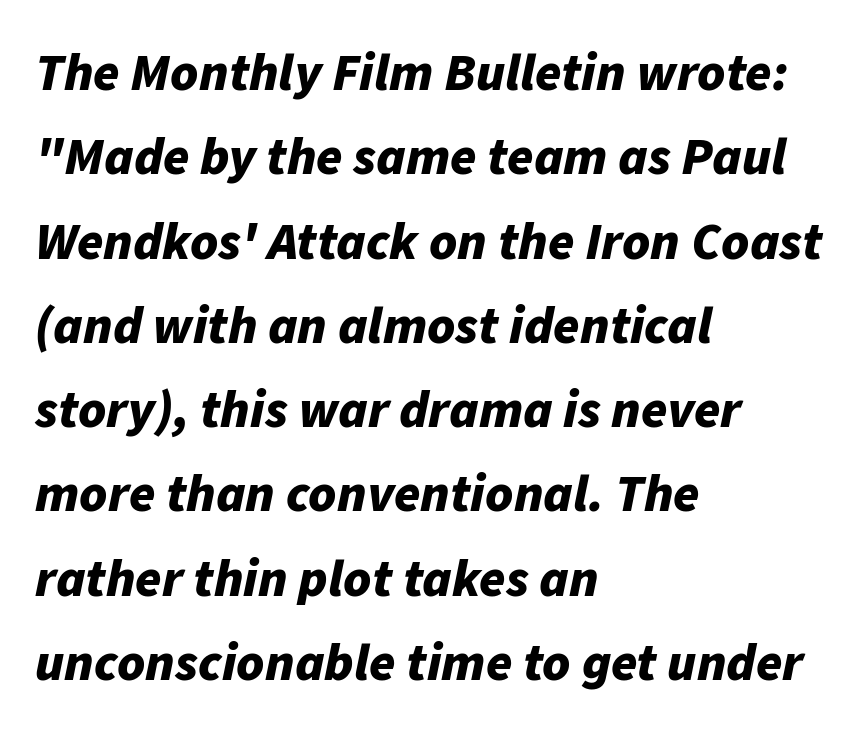
Q: Is the text bold? A: Yes.
Q: Is the text italic (slanted)? A: Yes, it leans right by about 11 degrees.
Q: Is the text underlined? A: No.
Q: How is the paragraph aligned? A: Left-aligned.
Q: Is the spacing between letters normal or unusually wide? A: Normal.
Q: Is the spacing between lines tight, normal or loose? A: Normal.
Q: Width (condensed, normal, or wide)? A: Normal.
Q: Stroke contrast? A: Low.
Q: x-height? A: Medium.
Q: Monospaced? A: No.
